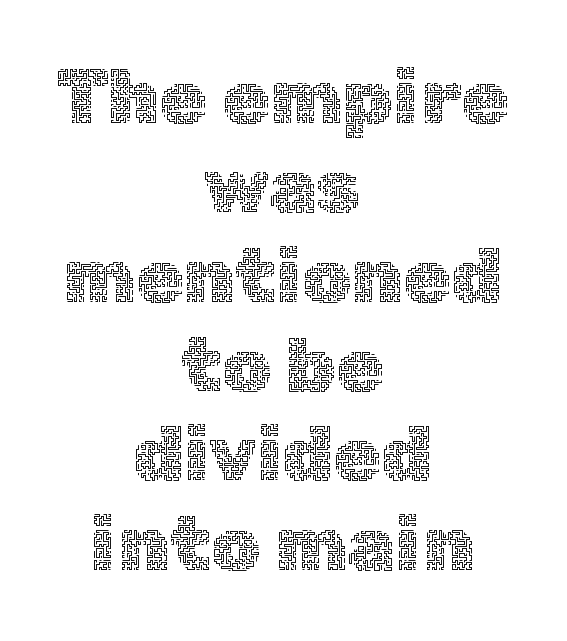
The image shows 77 px thin type, upright; set centered, line spacing 1.16x, normal letter spacing, not underlined; a medium x-height.
